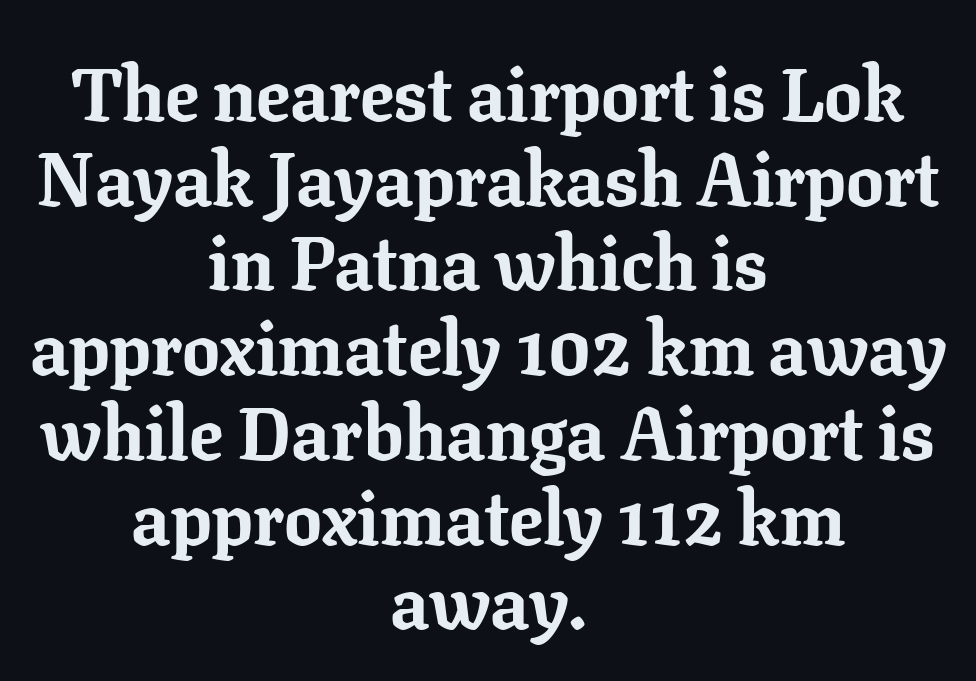
Q: Is the text bold? A: Yes.
Q: Is the text italic (slanted)? A: No, it is upright.
Q: Is the typeface a serif or a sans-serif typeface? A: Serif.
Q: Is the text underlined? A: No.
Q: How is the paragraph aligned? A: Centered.
Q: Is the spacing between letters normal or unusually wide? A: Normal.
Q: Is the spacing between lines tight, normal or loose? A: Tight.
Q: Width (condensed, normal, or wide)? A: Normal.
Q: Stroke contrast? A: Low.
Q: x-height? A: Medium.
Q: Monospaced? A: No.
